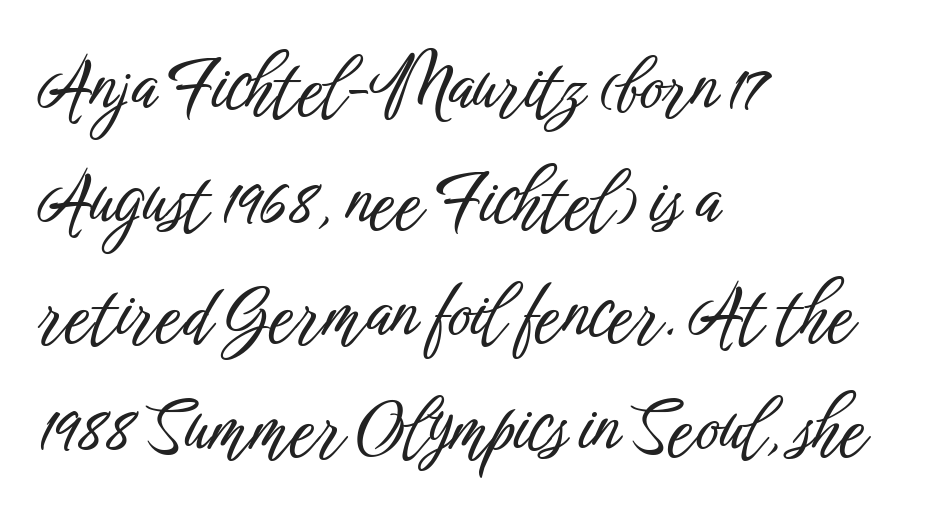
What stands out about the letter spacing? Nothing — it is the standard amount. Does the copy run flush right? No — it runs flush left. Proportional: the letters do not fall into vertical columns. The type family on display is of the sans-serif kind. The area under the type is left untouched.
